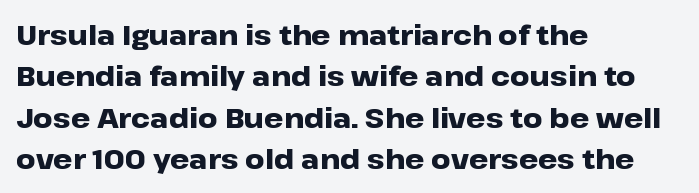
{"italic": "no", "bold": "yes", "underline": "no", "align": "left", "line_spacing": "normal", "line_spacing_ratio": 1.53, "letter_spacing": "normal", "letter_spacing_em": 0.0, "glyph_px": 27}
